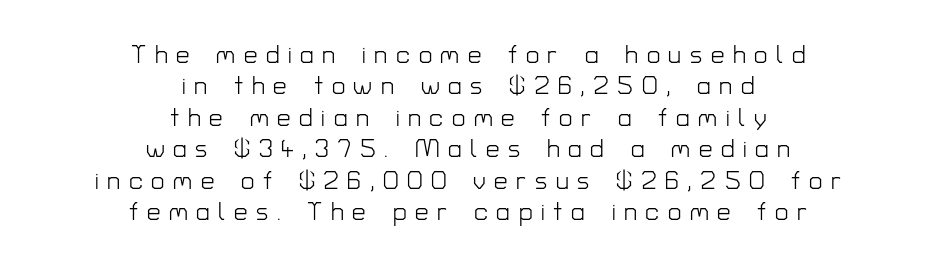
Q: Is the text bold? A: No.
Q: Is the text italic (slanted)? A: No, it is upright.
Q: Is the text underlined? A: No.
Q: How is the paragraph aligned? A: Centered.
Q: Is the spacing between letters normal or unusually wide? A: Unusually wide.
Q: Is the spacing between lines tight, normal or loose? A: Normal.
